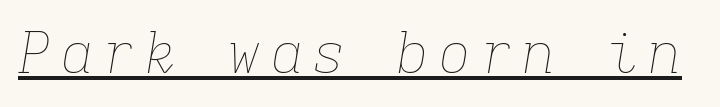
The specimen includes a rule beneath the text block's lines. Do the characters align in a grid? Yes, the font is monospaced. Ink coverage per letter is moderate at most. This sample uses an oblique cut, with every glyph tilted off the vertical.
